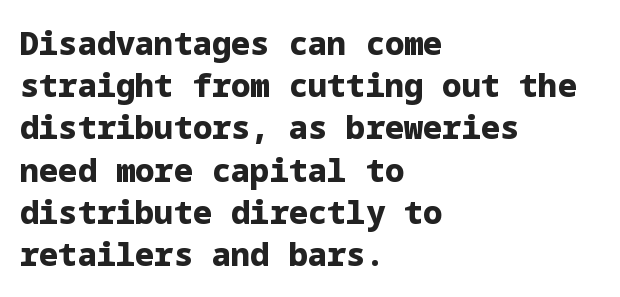
The image shows 32 px heavy sans-serif type, upright; set left-aligned, normal line spacing (1.32x), normal letter spacing, not underlined; low stroke contrast and a medium x-height.
